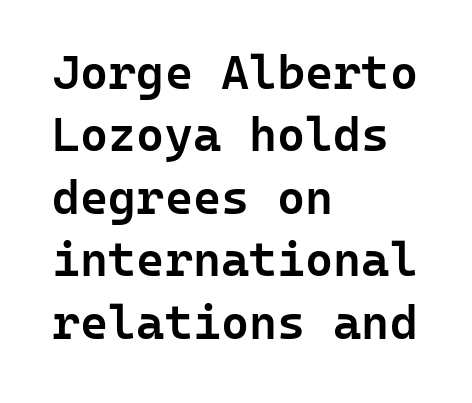
The image shows 48 px semibold sans-serif type, upright, monospaced; set left-aligned, normal line spacing (1.3x), normal letter spacing, not underlined; low stroke contrast and a medium x-height.
